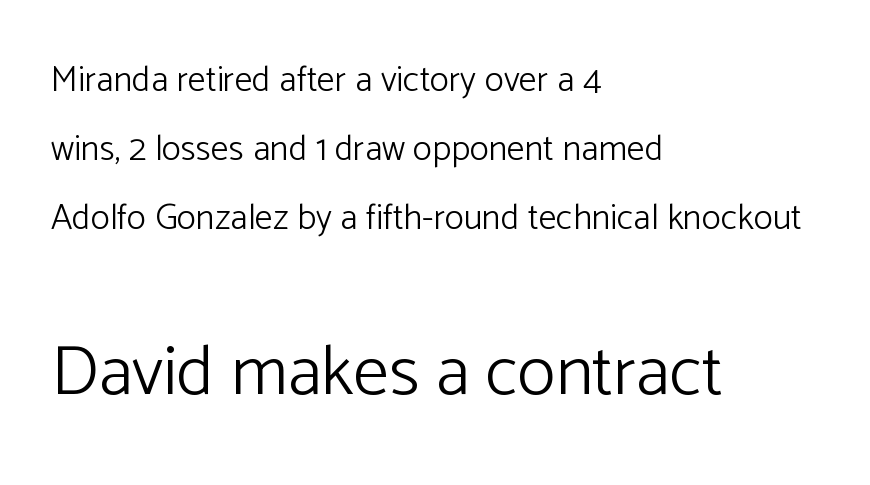
The image shows 71 px light sans-serif type, upright; set left-aligned, loose line spacing (1.92x), normal letter spacing, not underlined; the second (bottom) block is 1.97x larger; low stroke contrast and a medium x-height.
